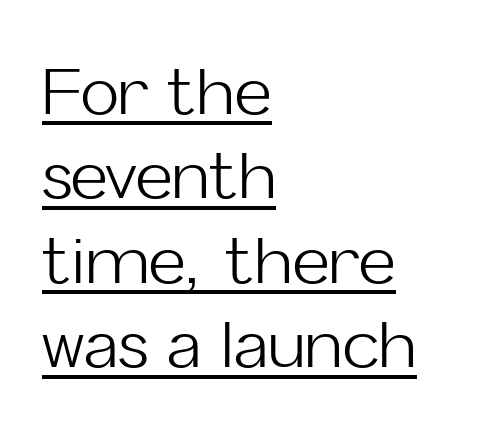
These lines are set flush left with a ragged right edge. The gaps between neighbouring characters are ordinary and unremarkable. A typesetter would mark this as roman, not italic. A typesetter would call this leading conventional body-copy spacing.
